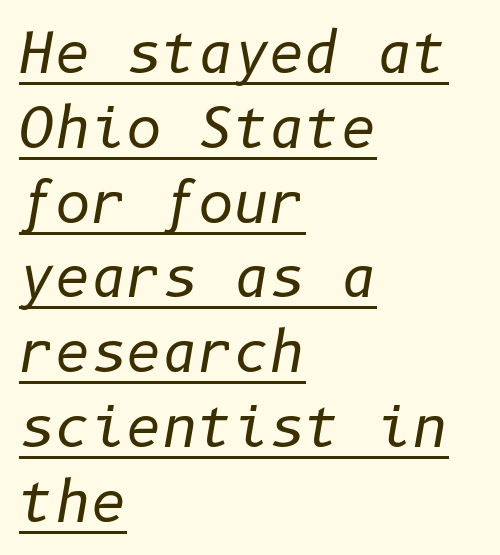
The image shows 55 px regular-weight type, italic (leaning right); set left-aligned, normal line spacing (1.36x), normal letter spacing, underlined; low stroke contrast and a medium x-height.
